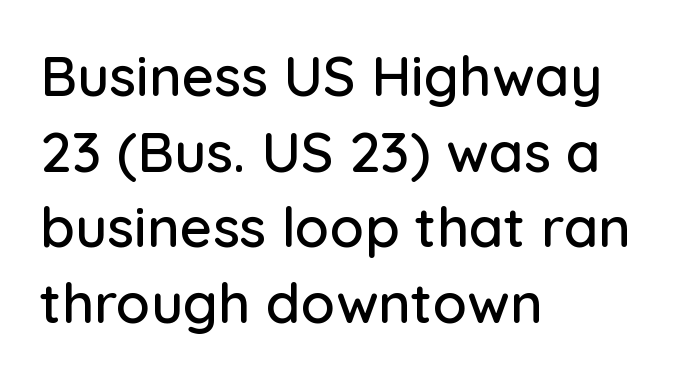
{"serif": "no", "italic": "no", "width": "normal", "stroke_contrast": "low", "x_height": "medium", "monospaced": "no", "underline": "no", "align": "left", "line_spacing": "normal", "line_spacing_ratio": 1.35, "letter_spacing": "normal", "letter_spacing_em": 0.0, "glyph_px": 56}
